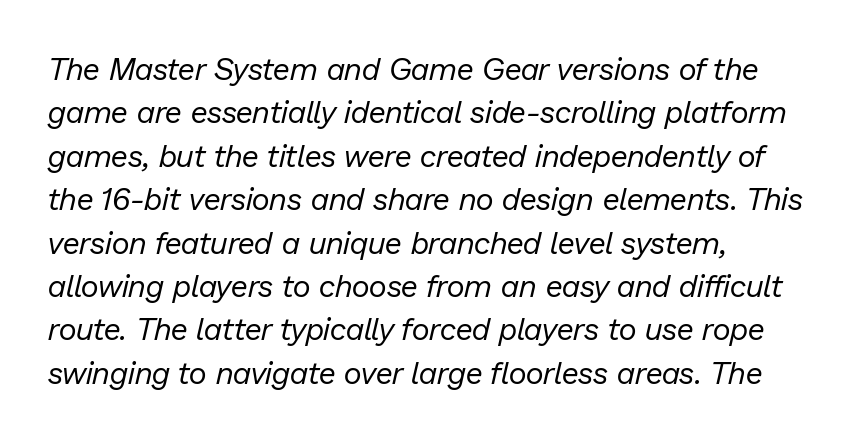
The image shows 31 px regular-weight type, italic (leaning right); set left-aligned, normal line spacing (1.4x), normal letter spacing, not underlined; low stroke contrast and a medium x-height.
